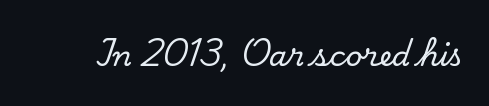
Q: Is the text italic (slanted)? A: Yes.
Q: Is the typeface a serif or a sans-serif typeface? A: Serif.
Q: Is the text underlined? A: No.
Q: Is the spacing between letters normal or unusually wide? A: Normal.
Q: Width (condensed, normal, or wide)? A: Normal.
Q: Stroke contrast? A: Low.
Q: x-height? A: Small.
Q: Monospaced? A: No.
